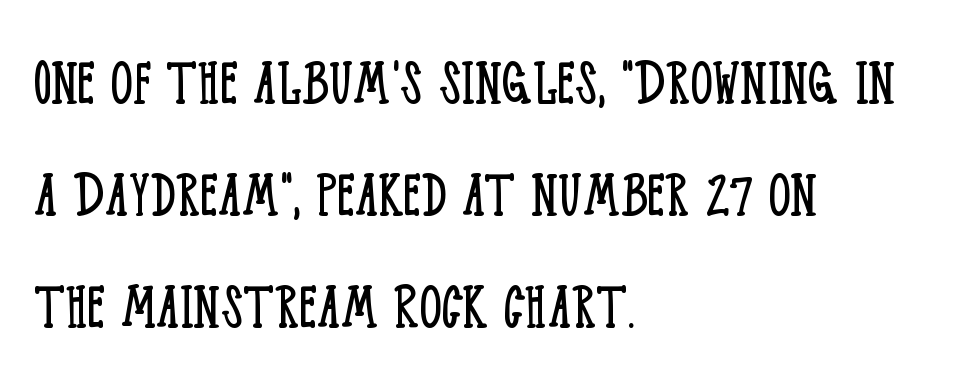
Q: Is the text bold? A: No.
Q: Is the text italic (slanted)? A: No, it is upright.
Q: Is the typeface a serif or a sans-serif typeface? A: Serif.
Q: Is the text underlined? A: No.
Q: How is the paragraph aligned? A: Left-aligned.
Q: Is the spacing between letters normal or unusually wide? A: Normal.
Q: Is the spacing between lines tight, normal or loose? A: Normal.
Q: Width (condensed, normal, or wide)? A: Condensed.
Q: Stroke contrast? A: Low.
Q: x-height? A: Large.
Q: Monospaced? A: No.
